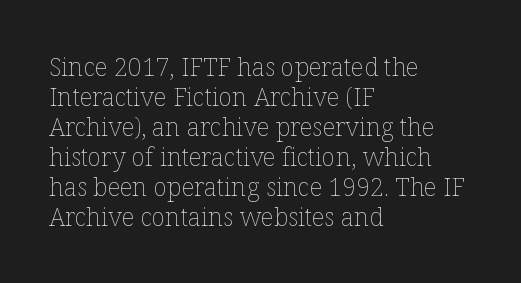
{"italic": "no", "bold": "no", "underline": "no", "align": "left", "line_spacing_ratio": 1.2, "letter_spacing": "normal", "letter_spacing_em": 0.0, "glyph_px": 25}
